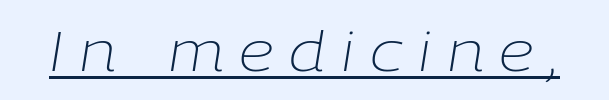
The image shows 56 px light type, italic (leaning right); set unusually wide letter spacing (+0.28 em), underlined; low stroke contrast and a medium x-height.
